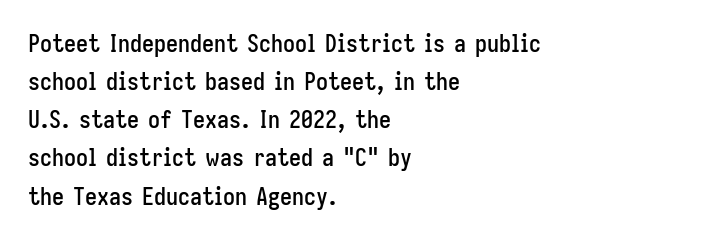
The image shows 24 px text type, upright; set left-aligned, normal line spacing (1.59x), normal letter spacing, not underlined.
